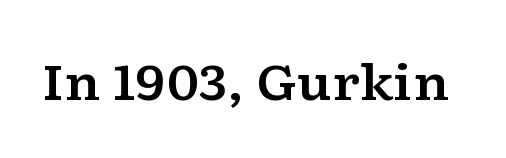
Q: Is the text italic (slanted)? A: No, it is upright.
Q: Is the typeface a serif or a sans-serif typeface? A: Serif.
Q: Is the text underlined? A: No.
Q: Is the spacing between letters normal or unusually wide? A: Normal.
Q: Width (condensed, normal, or wide)? A: Wide.
Q: Stroke contrast? A: Low.
Q: x-height? A: Medium.
Q: Monospaced? A: No.
